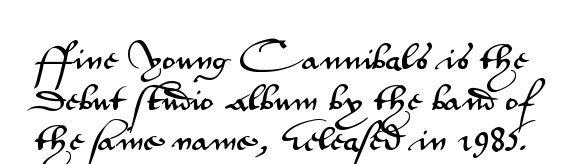
{"serif": "no", "width": "wide", "stroke_contrast": "medium", "x_height": "small", "monospaced": "no", "underline": "no", "line_spacing": "normal", "line_spacing_ratio": 1.45, "letter_spacing": "normal", "letter_spacing_em": 0.0, "glyph_px": 28}
